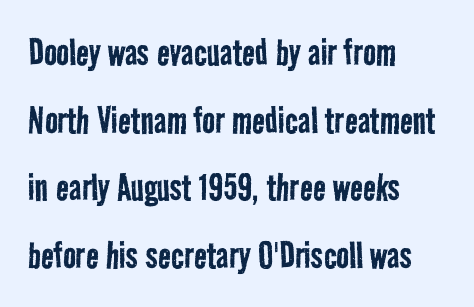
{"serif": "no", "bold": "no", "weight": "regular", "width": "condensed", "stroke_contrast": "low", "x_height": "medium", "monospaced": "no", "underline": "no", "align": "left", "line_spacing": "normal", "line_spacing_ratio": 1.57, "letter_spacing": "normal", "letter_spacing_em": 0.0, "glyph_px": 43}
